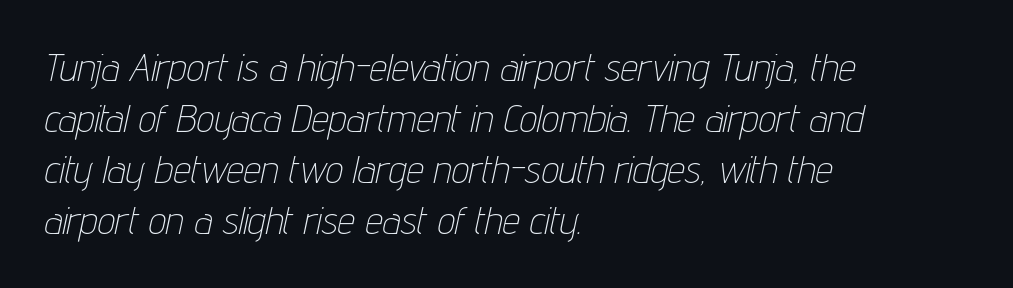
{"italic": "yes", "lean": "right", "slant_degrees": 12, "bold": "no", "weight": "thin", "width": "condensed", "stroke_contrast": "low", "x_height": "medium", "monospaced": "no", "underline": "no", "align": "left", "line_spacing": "normal", "line_spacing_ratio": 1.31, "letter_spacing": "normal", "letter_spacing_em": 0.0, "glyph_px": 39}
